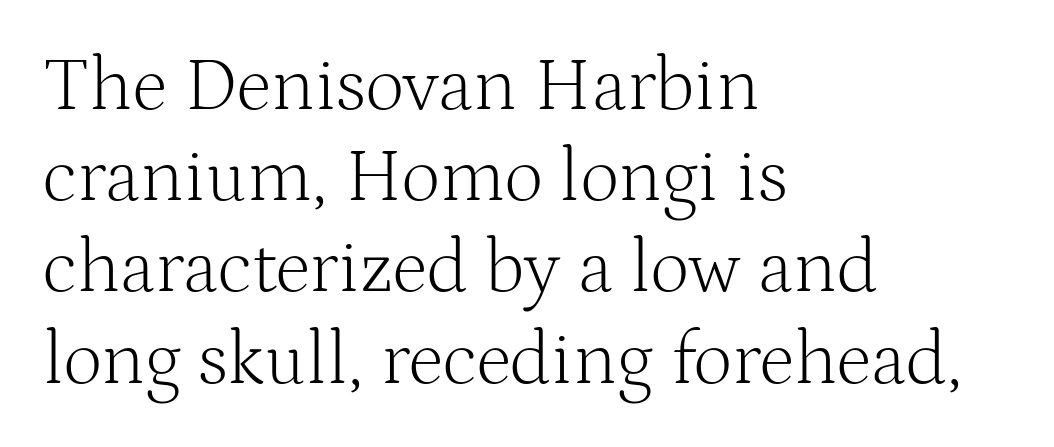
The image shows 76 px light serif type, upright; set left-aligned, line spacing 1.2x, normal letter spacing, not underlined; medium stroke contrast and a medium x-height.
